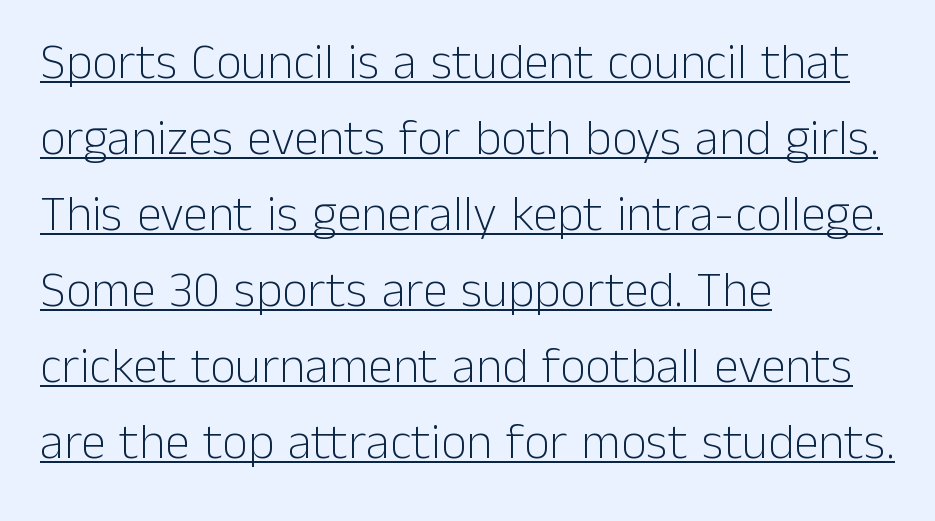
{"serif": "no", "italic": "no", "bold": "no", "weight": "light", "width": "normal", "stroke_contrast": "low", "x_height": "medium", "monospaced": "no", "underline": "yes", "align": "left", "line_spacing": "normal", "line_spacing_ratio": 1.52, "letter_spacing": "normal", "letter_spacing_em": 0.0, "glyph_px": 50}
